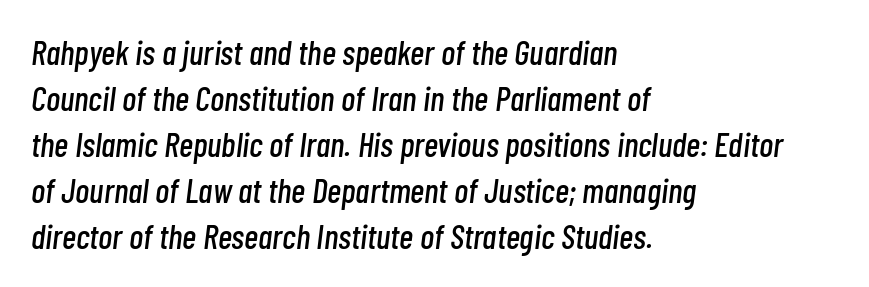
{"italic": "yes", "lean": "right", "slant_degrees": 7, "width": "condensed", "stroke_contrast": "low", "x_height": "medium", "monospaced": "no", "underline": "no", "align": "left", "line_spacing": "normal", "line_spacing_ratio": 1.35, "letter_spacing": "normal", "letter_spacing_em": 0.0, "glyph_px": 34}
